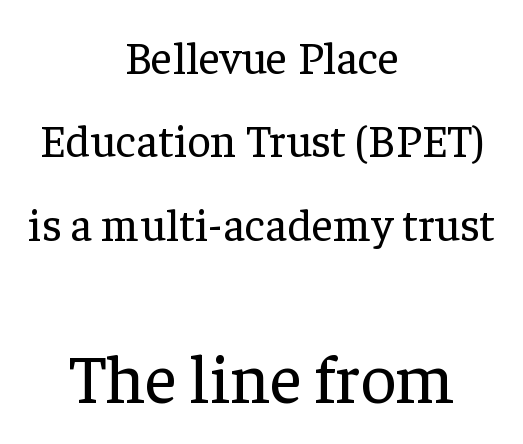
The image shows 69 px regular-weight serif type, upright; set centered, line spacing 1.81x, normal letter spacing, not underlined; the second (bottom) block is 1.5x larger; low stroke contrast and a medium x-height.
